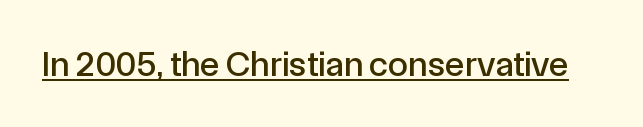
What decoration does the sample have? An underline. Here the glyphs are tracked normally, forming tight word shapes. Note: no serifs on the glyphs. A typesetter would call this proportional, since set widths differ per character. Characters remain perfectly vertical along every line.
